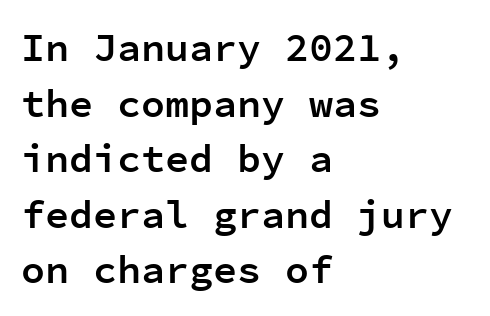
No italicization has been applied; the sample stays upright. The strip under each line holds only bare page. Vertical spacing — default. Look at the stroke-to-counter ratio: somewhat heavy, a semibold. Here the glyphs are tracked normally, forming tight word shapes.
